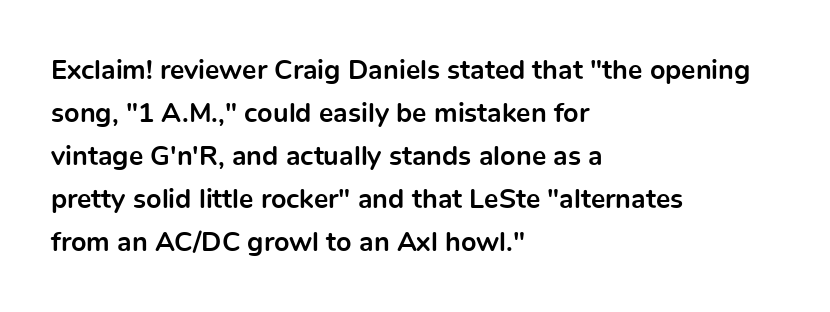
Typesetter's note: full bold, strokes at maximum text heaviness. Quick note: interline space is typical. Compared with a centered layout, this one pins lines to the left instead. Tall strokes in this sample are plumb rather than angled. The tracking reads as untouched default to a designer's eye. Has an underline been added? It has not.
